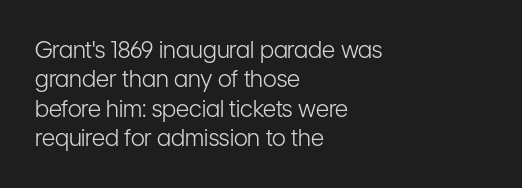
The image shows 23 px text type, upright; set left-aligned, normal line spacing (1.28x), normal letter spacing, not underlined.
